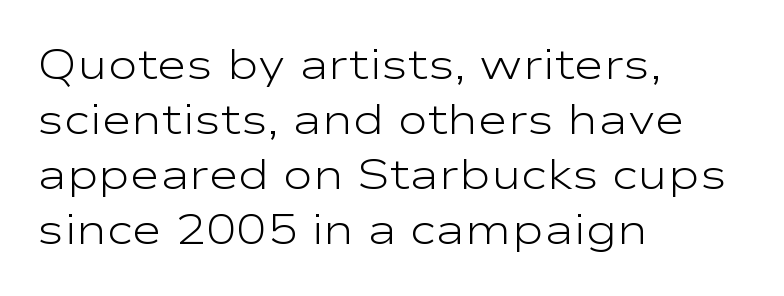
Q: Is the text bold? A: No.
Q: Is the text italic (slanted)? A: No, it is upright.
Q: Is the typeface a serif or a sans-serif typeface? A: Sans-serif.
Q: Is the text underlined? A: No.
Q: How is the paragraph aligned? A: Left-aligned.
Q: Is the spacing between letters normal or unusually wide? A: Normal.
Q: Is the spacing between lines tight, normal or loose? A: Normal.
Q: Width (condensed, normal, or wide)? A: Wide.
Q: Stroke contrast? A: Low.
Q: x-height? A: Medium.
Q: Monospaced? A: No.
